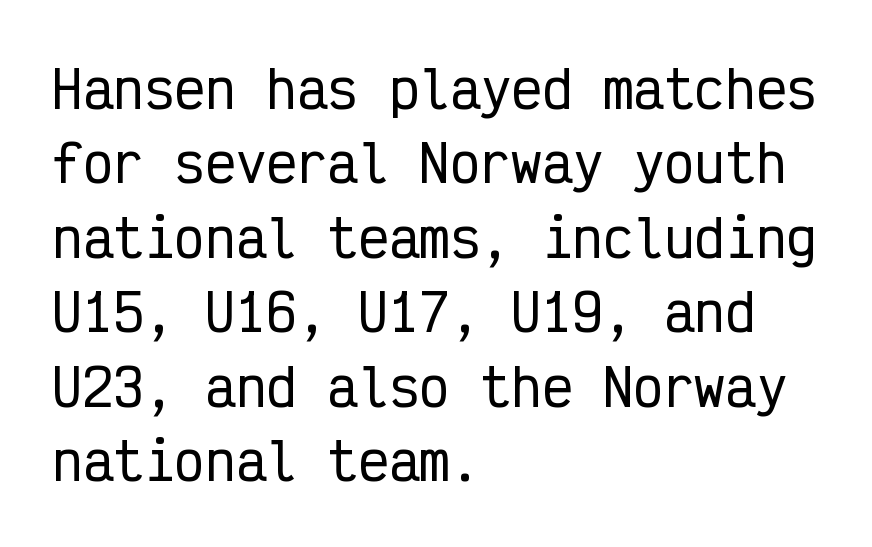
Q: Is the text italic (slanted)? A: No, it is upright.
Q: Is the typeface a serif or a sans-serif typeface? A: Sans-serif.
Q: Is the text underlined? A: No.
Q: How is the paragraph aligned? A: Left-aligned.
Q: Is the spacing between letters normal or unusually wide? A: Normal.
Q: Is the spacing between lines tight, normal or loose? A: Normal.
Q: Width (condensed, normal, or wide)? A: Condensed.
Q: Stroke contrast? A: Low.
Q: x-height? A: Medium.
Q: Monospaced? A: Yes.
